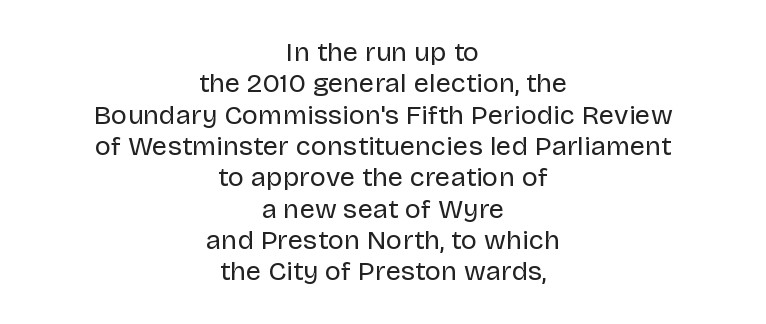
The image shows 27 px text type, upright; set centered, line spacing 1.16x, normal letter spacing, not underlined.
